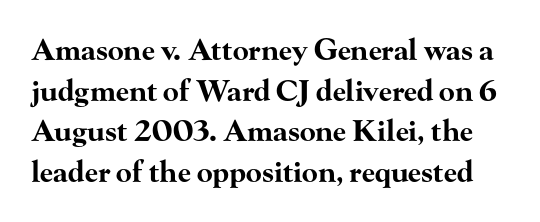
The image shows 29 px bold, wide serif type, upright; set normal line spacing (1.4x), normal letter spacing, not underlined; high stroke contrast and a small x-height.
